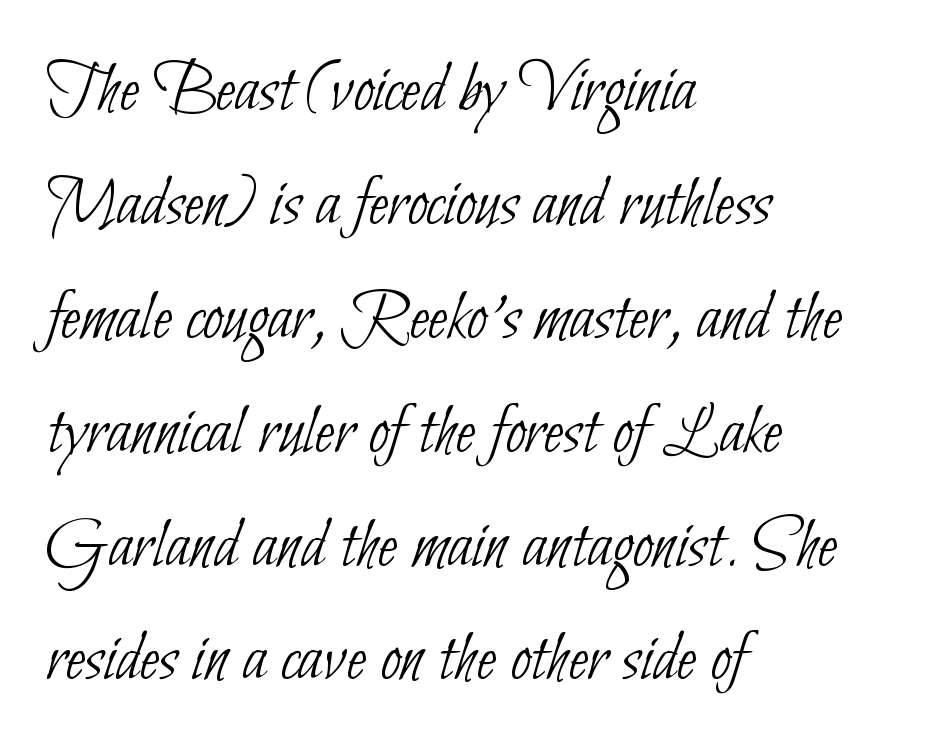
The image shows 73 px thin, condensed sans-serif type; set left-aligned, normal line spacing (1.56x), normal letter spacing, not underlined; low stroke contrast and a small x-height.
